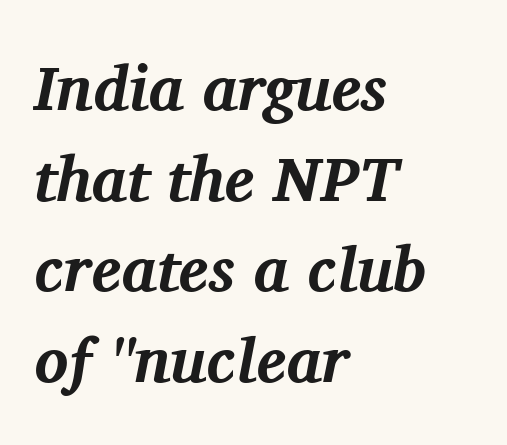
{"serif": "yes", "italic": "yes", "lean": "right", "slant_degrees": 11, "bold": "yes", "weight": "bold", "width": "normal", "stroke_contrast": "medium", "x_height": "medium", "monospaced": "no", "underline": "no", "align": "left", "line_spacing": "normal", "line_spacing_ratio": 1.44, "letter_spacing": "normal", "letter_spacing_em": 0.0, "glyph_px": 63}
